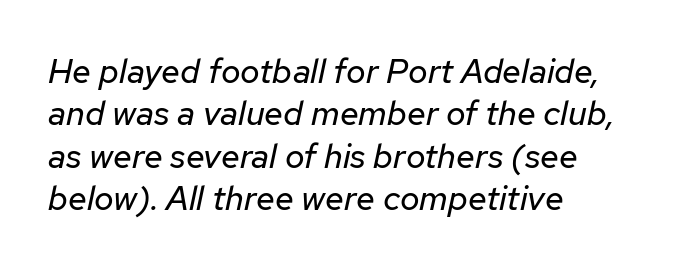
Q: Is the text bold? A: No.
Q: Is the text italic (slanted)? A: Yes, it leans right by about 12 degrees.
Q: Is the text underlined? A: No.
Q: How is the paragraph aligned? A: Left-aligned.
Q: Is the spacing between letters normal or unusually wide? A: Normal.
Q: Is the spacing between lines tight, normal or loose? A: Normal.
Q: Width (condensed, normal, or wide)? A: Normal.
Q: Stroke contrast? A: Low.
Q: x-height? A: Medium.
Q: Monospaced? A: No.
